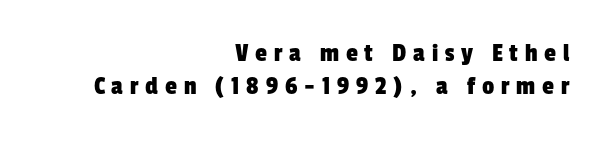
No word sits above an underline. This rendering uses right alignment, leaving the left contour irregular. The letterforms stand isolated, each surrounded by extra space.
